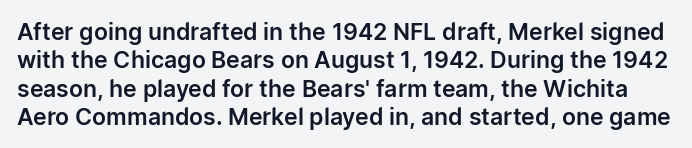
Q: Is the text italic (slanted)? A: No, it is upright.
Q: Is the text underlined? A: No.
Q: Is the spacing between letters normal or unusually wide? A: Normal.
